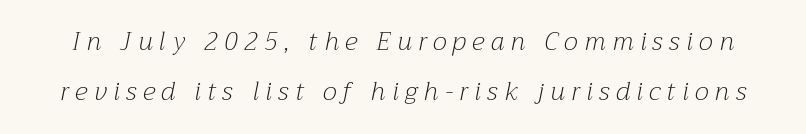
The image shows 25 px text type, italic (leaning right); set loose line spacing (1.99x), unusually wide letter spacing (+0.26 em), not underlined.
